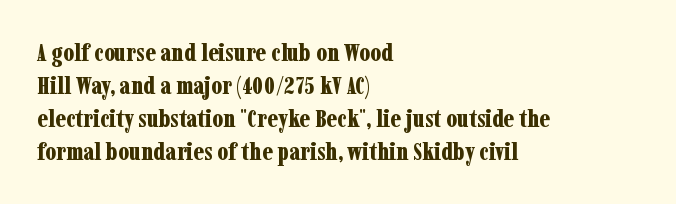
The image shows 25 px bold type, upright; set left-aligned, normal line spacing (1.32x), normal letter spacing, not underlined.
